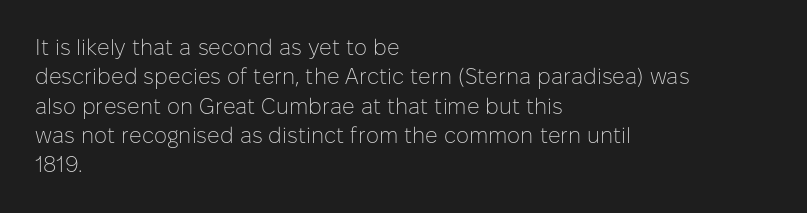
Q: Is the text bold? A: No.
Q: Is the text italic (slanted)? A: No, it is upright.
Q: Is the text underlined? A: No.
Q: How is the paragraph aligned? A: Left-aligned.
Q: Is the spacing between letters normal or unusually wide? A: Normal.
Q: Is the spacing between lines tight, normal or loose? A: Normal.
